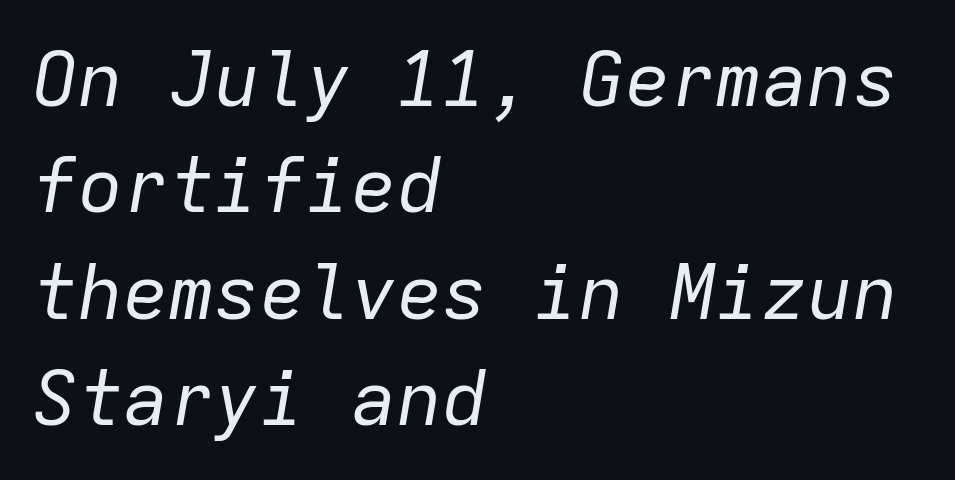
{"italic": "yes", "lean": "right", "slant_degrees": 9, "bold": "no", "weight": "regular", "width": "normal", "stroke_contrast": "low", "x_height": "medium", "monospaced": "yes", "underline": "no", "align": "left", "line_spacing": "normal", "line_spacing_ratio": 1.4, "letter_spacing": "normal", "letter_spacing_em": 0.0, "glyph_px": 76}
